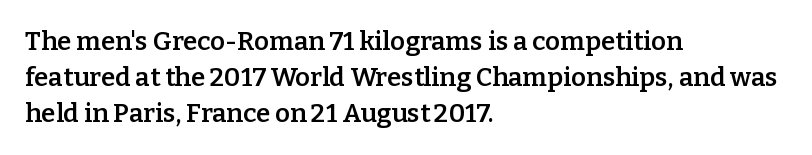
Designer's note — italics off, roman on. The sample has been set in demibold, a notch under bold. Anything drawn beneath the words? Only blank space. Does the copy run flush right? No — it runs flush left. The lines sit at an ordinary, default distance from one another.
